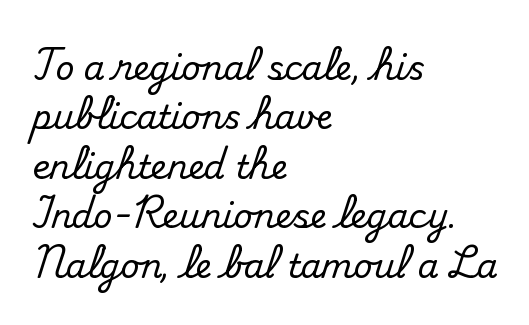
{"serif": "yes", "width": "normal", "stroke_contrast": "medium", "x_height": "small", "monospaced": "no", "underline": "no", "align": "left", "line_spacing": "normal", "line_spacing_ratio": 1.5, "letter_spacing": "normal", "letter_spacing_em": 0.0, "glyph_px": 33}
